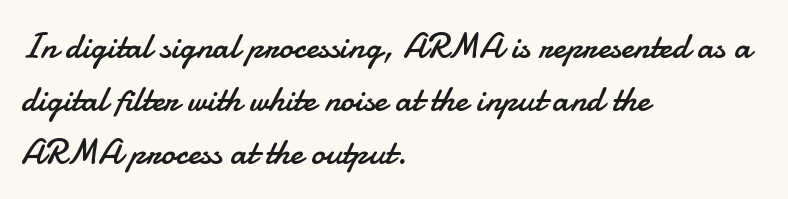
{"serif": "no", "bold": "no", "weight": "regular", "width": "normal", "stroke_contrast": "low", "x_height": "small", "monospaced": "no", "underline": "no", "align": "left", "line_spacing": "normal", "line_spacing_ratio": 1.47, "letter_spacing": "normal", "letter_spacing_em": 0.0, "glyph_px": 36}
